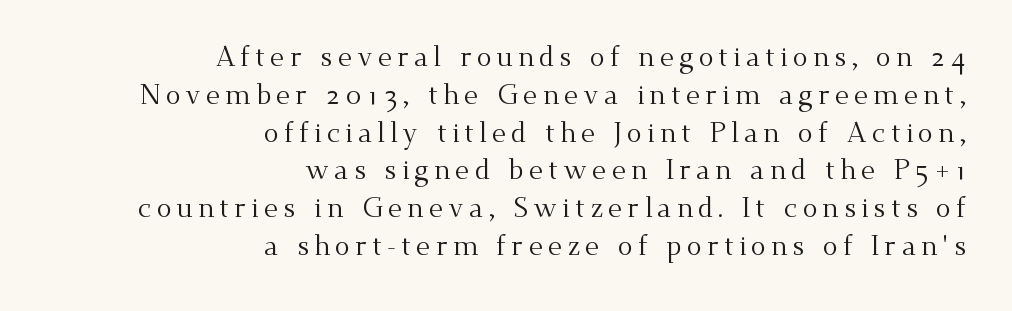
Yep, those are serifs on the letters. Alignment: flush right. Do the characters align in a grid? No, the font is proportional. Vertical spacing — default.
